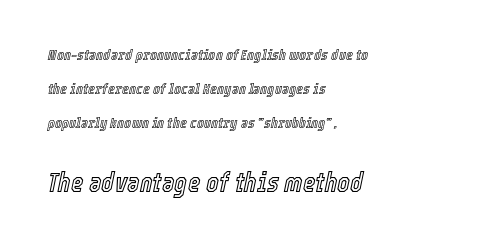
Q: Is the text italic (slanted)? A: Yes, it leans right by about 12 degrees.
Q: Is the text underlined? A: No.
Q: How is the paragraph aligned? A: Left-aligned.
Q: Is the spacing between letters normal or unusually wide? A: Normal.
Q: Is the spacing between lines tight, normal or loose? A: Loose.
Q: Which block of text is set in a larger size, the first (top) or the second (bottom)? A: The second (bottom) one.
